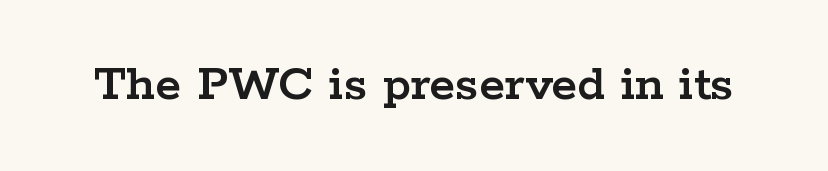
{"serif": "yes", "italic": "no", "width": "wide", "stroke_contrast": "low", "x_height": "medium", "monospaced": "no", "underline": "no", "letter_spacing": "normal", "letter_spacing_em": 0.0, "glyph_px": 53}
